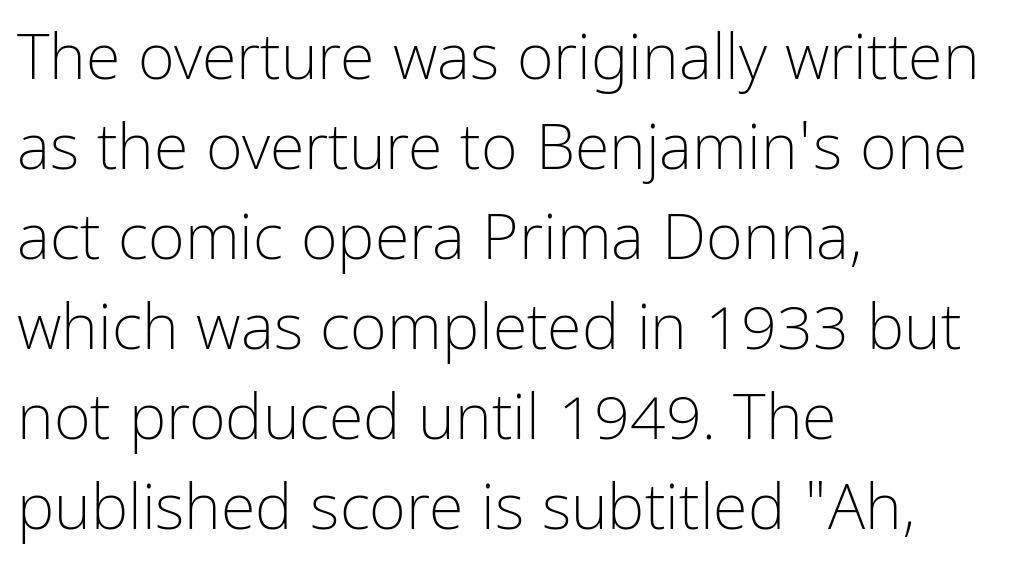
The image shows 63 px light, condensed sans-serif type, upright; set left-aligned, normal line spacing (1.43x), normal letter spacing, not underlined; low stroke contrast and a medium x-height.
